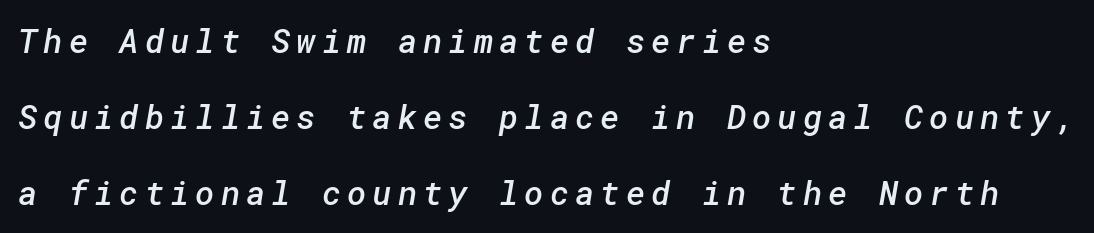
Q: Is the text bold? A: Semi-bold.
Q: Is the typeface a serif or a sans-serif typeface? A: Sans-serif.
Q: Is the text underlined? A: No.
Q: How is the paragraph aligned? A: Left-aligned.
Q: Is the spacing between lines tight, normal or loose? A: Loose.
Q: Width (condensed, normal, or wide)? A: Normal.
Q: Stroke contrast? A: Low.
Q: x-height? A: Medium.
